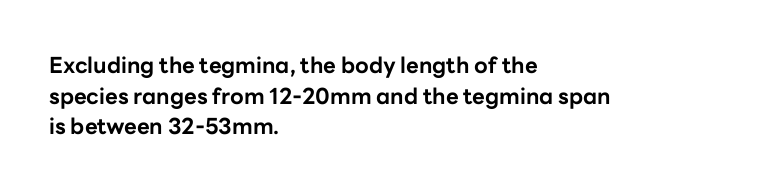
The image shows 22 px bold type, upright; set left-aligned, normal line spacing (1.39x), normal letter spacing, not underlined.
